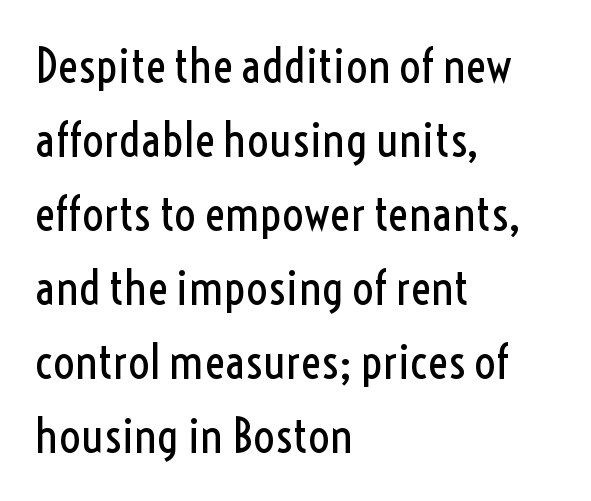
The image shows 48 px regular-weight, condensed sans-serif type, upright; set left-aligned, normal line spacing (1.54x), normal letter spacing, not underlined; a medium x-height.
